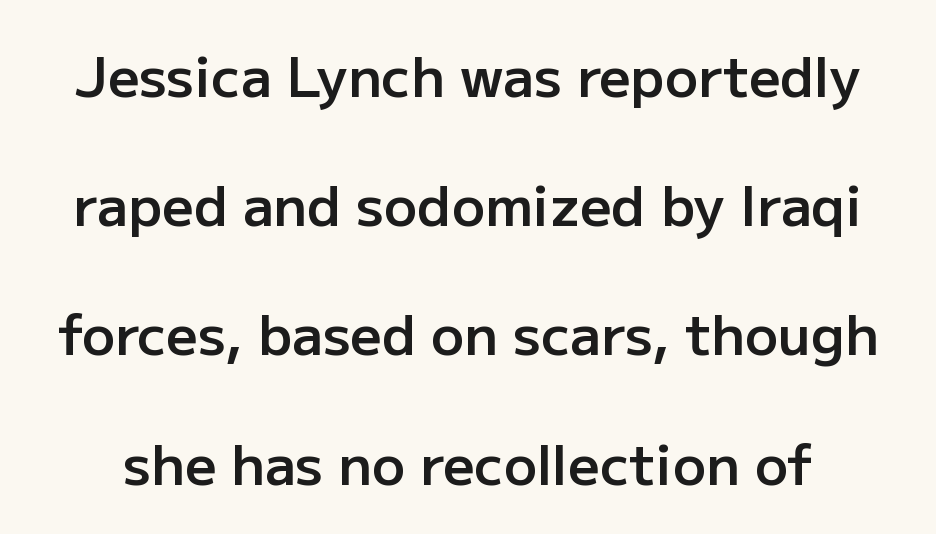
Q: Is the text bold? A: Semi-bold.
Q: Is the text italic (slanted)? A: No, it is upright.
Q: Is the typeface a serif or a sans-serif typeface? A: Sans-serif.
Q: Is the text underlined? A: No.
Q: Is the spacing between letters normal or unusually wide? A: Normal.
Q: Is the spacing between lines tight, normal or loose? A: Loose.
Q: Width (condensed, normal, or wide)? A: Normal.
Q: Stroke contrast? A: Low.
Q: x-height? A: Medium.
Q: Monospaced? A: No.
